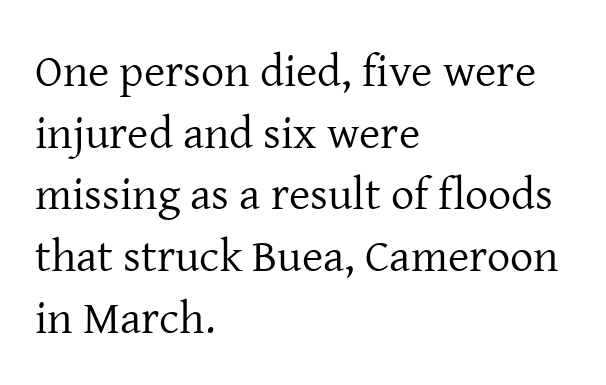
The horizontal fit of the characters is conventional and even. Looks like regular typesetting: each glyph gets only the width it needs. Typographically, this falls in the serif category. Unlike italic type, these characters show no tilt at all. This rendering features lettering with no underline.
